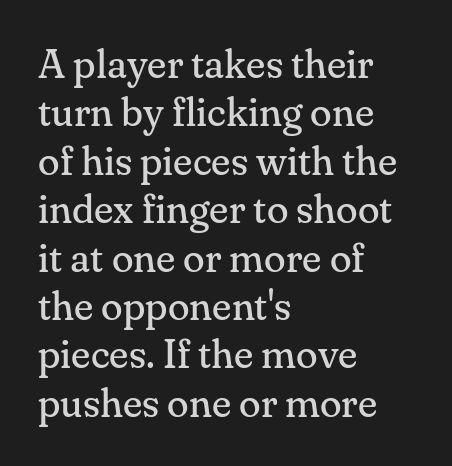
{"serif": "yes", "italic": "no", "bold": "no", "weight": "regular", "width": "normal", "stroke_contrast": "medium", "x_height": "small", "monospaced": "no", "underline": "no", "align": "left", "line_spacing_ratio": 1.21, "letter_spacing": "normal", "letter_spacing_em": 0.0, "glyph_px": 40}
